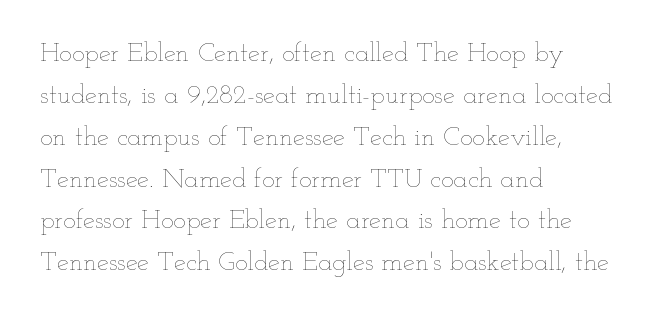
The image shows 27 px text type, upright; set left-aligned, normal line spacing (1.55x), normal letter spacing, not underlined.
